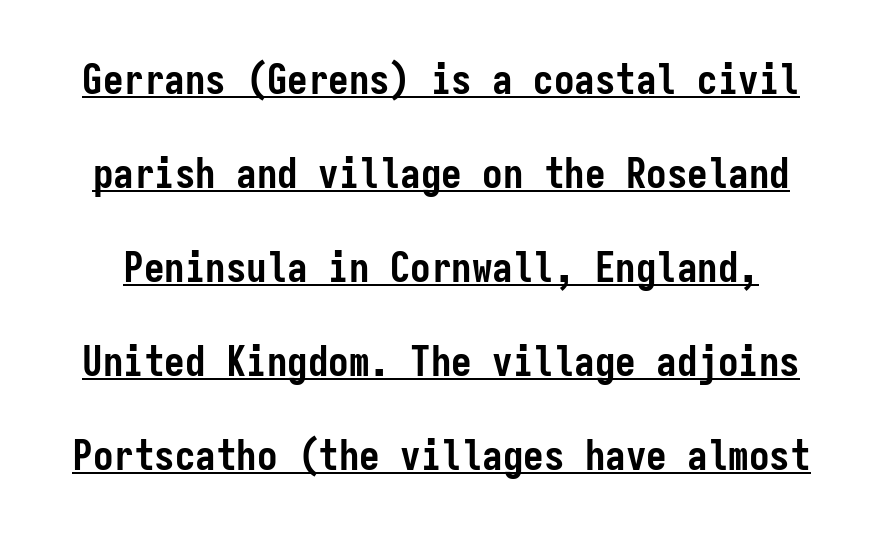
Q: Is the text bold? A: Yes.
Q: Is the text italic (slanted)? A: No, it is upright.
Q: Is the typeface a serif or a sans-serif typeface? A: Sans-serif.
Q: Is the text underlined? A: Yes.
Q: Is the spacing between letters normal or unusually wide? A: Normal.
Q: Is the spacing between lines tight, normal or loose? A: Loose.
Q: Width (condensed, normal, or wide)? A: Condensed.
Q: Stroke contrast? A: Low.
Q: x-height? A: Medium.
Q: Monospaced? A: Yes.
